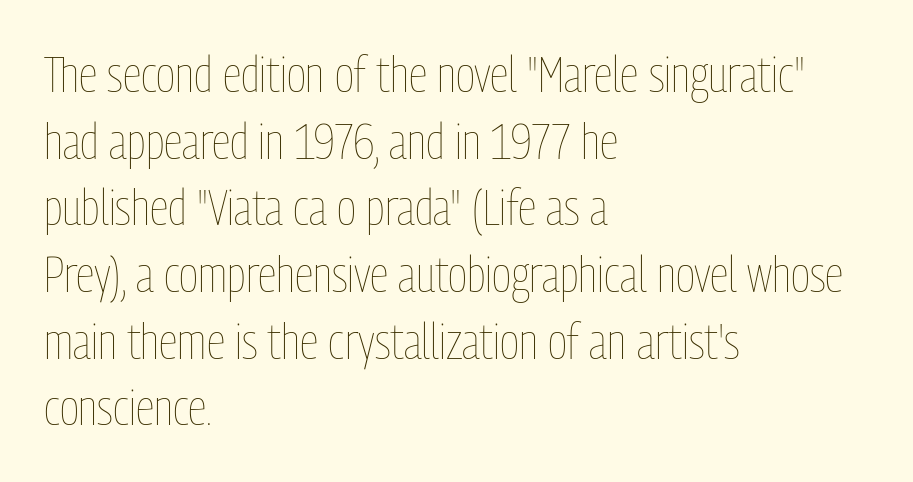
A clean baseline with only descenders dipping below it. A typesetter would call this zero additional tracking. Does the leading feel generous? No, just average. You could not count columns in this text — the font is proportionally spaced.
